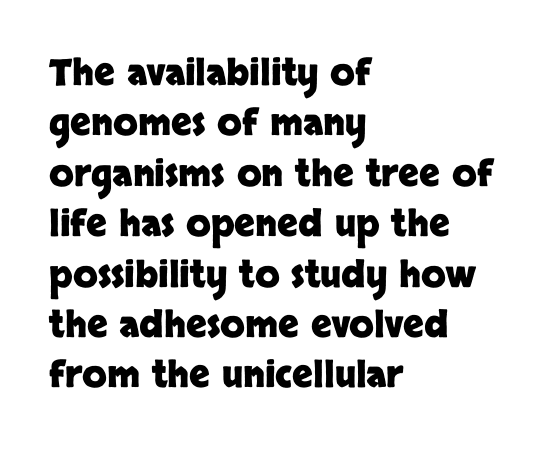
{"serif": "no", "italic": "no", "bold": "yes", "weight": "heavy", "width": "normal", "stroke_contrast": "low", "x_height": "large", "monospaced": "no", "underline": "no", "align": "left", "line_spacing": "normal", "line_spacing_ratio": 1.4, "letter_spacing": "normal", "letter_spacing_em": 0.0, "glyph_px": 36}
